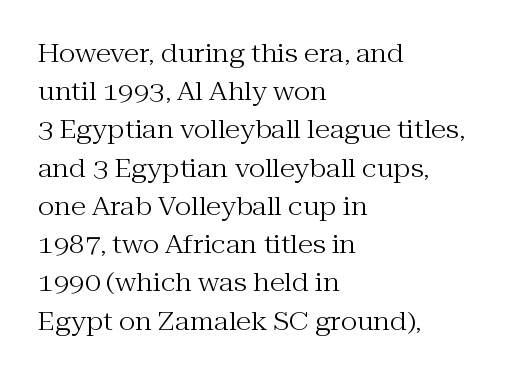
{"italic": "no", "bold": "no", "underline": "no", "align": "left", "line_spacing": "normal", "line_spacing_ratio": 1.53, "letter_spacing": "normal", "letter_spacing_em": 0.0, "glyph_px": 25}
